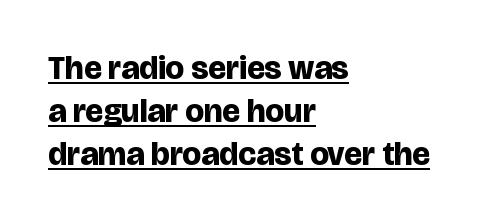
The image shows 33 px bold sans-serif type, upright; set left-aligned, normal line spacing (1.3x), normal letter spacing, underlined; low stroke contrast and a large x-height.
